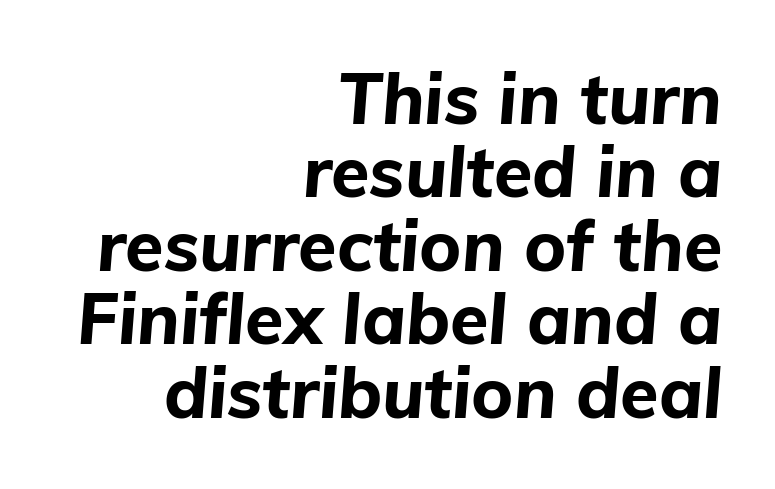
Check the space under the baseline: it is left empty. These lines carry a lot of weight — the face is fully bold. Nothing unusual about the tracking: characters are spaced as the font intends. The face used here is proportionally spaced, like ordinary book or web type.
